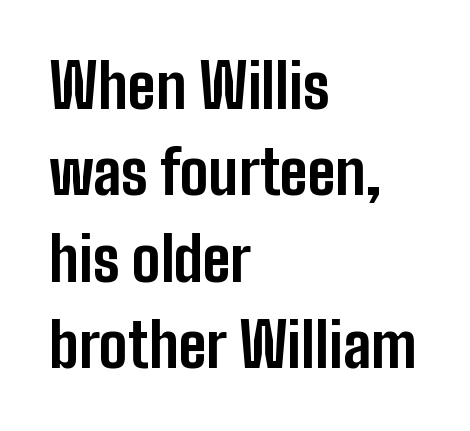
{"serif": "no", "italic": "no", "bold": "yes", "weight": "bold", "width": "condensed", "stroke_contrast": "low", "x_height": "medium", "monospaced": "no", "underline": "no", "align": "left", "line_spacing": "normal", "line_spacing_ratio": 1.44, "letter_spacing": "normal", "letter_spacing_em": 0.0, "glyph_px": 60}
